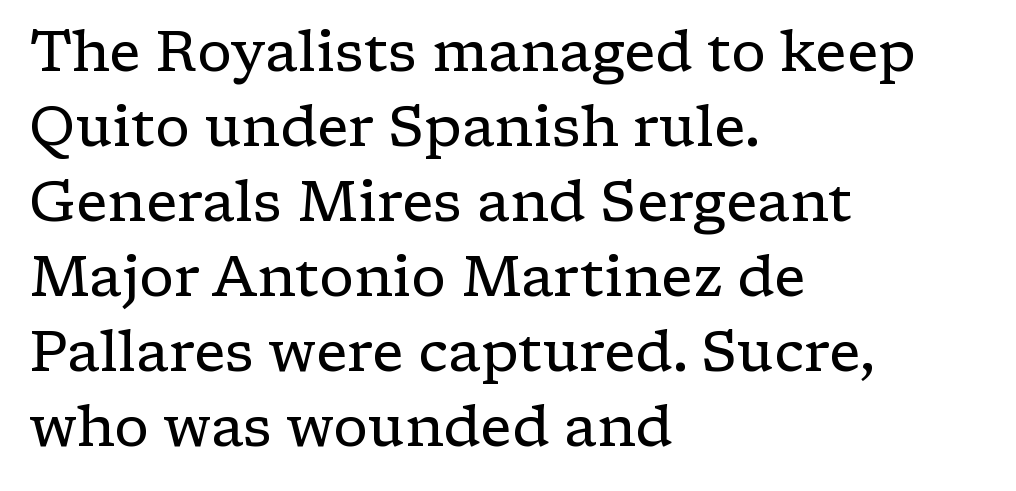
One glance says typical: line gaps are just what's usual. The lines are quadded left. The rendering keeps characters at their native spacing. Caption: face not bold, strokes unweighted.
